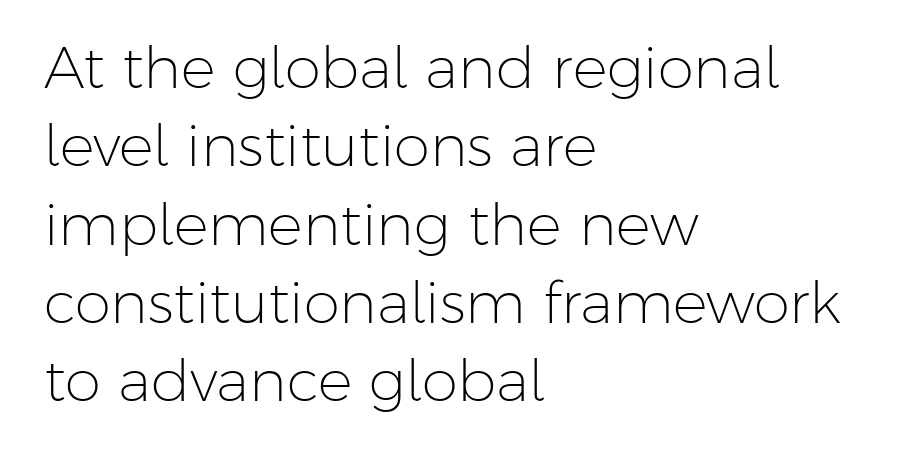
The image shows 58 px light sans-serif type, upright; set left-aligned, normal line spacing (1.35x), normal letter spacing, not underlined; low stroke contrast and a medium x-height.
